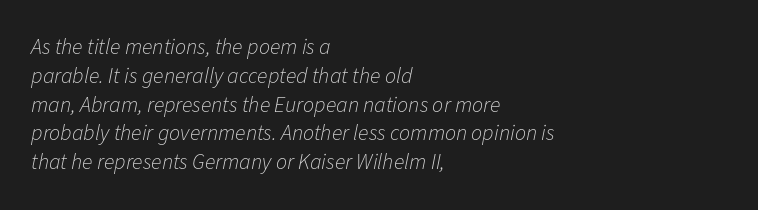
The image shows 22 px text type, italic (leaning right); set left-aligned, normal line spacing (1.31x), normal letter spacing, not underlined.
